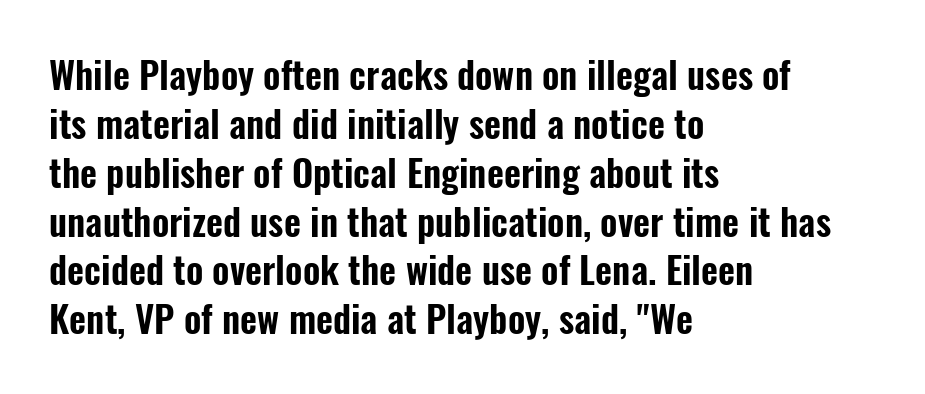
Q: Is the text italic (slanted)? A: No, it is upright.
Q: Is the typeface a serif or a sans-serif typeface? A: Sans-serif.
Q: Is the text underlined? A: No.
Q: How is the paragraph aligned? A: Left-aligned.
Q: Is the spacing between letters normal or unusually wide? A: Normal.
Q: Is the spacing between lines tight, normal or loose? A: Normal.
Q: Width (condensed, normal, or wide)? A: Condensed.
Q: Stroke contrast? A: Low.
Q: x-height? A: Medium.
Q: Monospaced? A: No.
